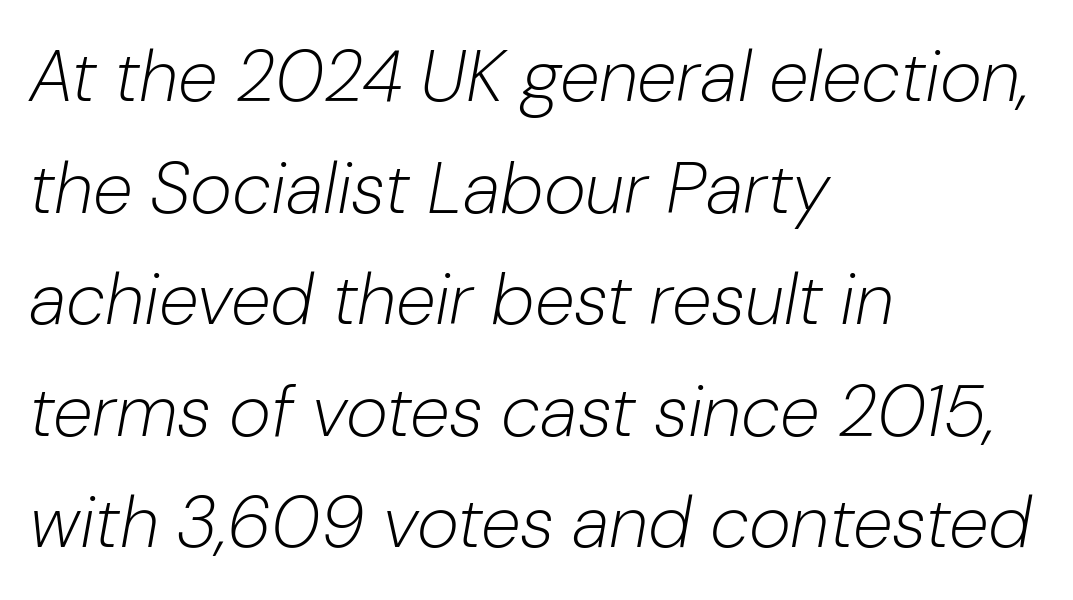
Q: Is the text bold? A: No.
Q: Is the text italic (slanted)? A: Yes, it leans right by about 10 degrees.
Q: Is the text underlined? A: No.
Q: How is the paragraph aligned? A: Left-aligned.
Q: Is the spacing between letters normal or unusually wide? A: Normal.
Q: Is the spacing between lines tight, normal or loose? A: Normal.
Q: Width (condensed, normal, or wide)? A: Normal.
Q: Stroke contrast? A: Low.
Q: x-height? A: Medium.
Q: Monospaced? A: No.
